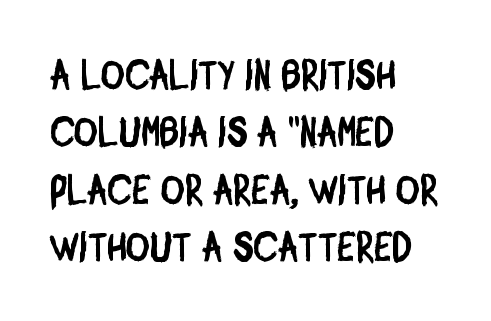
These lines stack with their left ends in a neat column. The glyphs are unaccompanied by any horizontal stroke below them. Unlike a traditional serif, this face leaves its strokes unadorned. What's the leading like? Ordinary, nothing unusual. Glyph-to-glyph distance matches everyday printed text. A typesetter would call this proportional, since set widths differ per character.
